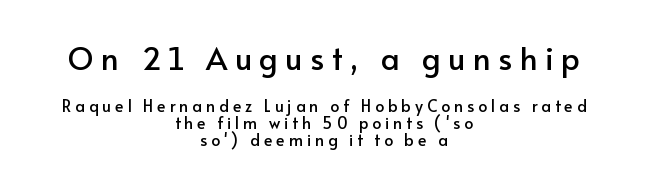
Q: Is the text italic (slanted)? A: No, it is upright.
Q: Is the typeface a serif or a sans-serif typeface? A: Sans-serif.
Q: Is the text underlined? A: No.
Q: How is the paragraph aligned? A: Centered.
Q: Is the spacing between letters normal or unusually wide? A: Unusually wide.
Q: Is the spacing between lines tight, normal or loose? A: Tight.
Q: Which block of text is set in a larger size, the first (top) or the second (bottom)? A: The first (top) one.
Q: Width (condensed, normal, or wide)? A: Normal.
Q: Stroke contrast? A: Low.
Q: x-height? A: Small.
Q: Monospaced? A: No.
